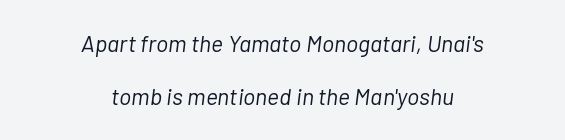
The image shows 23 px text type, italic (leaning right); set centered, loose line spacing (2.32x), normal letter spacing, not underlined.
